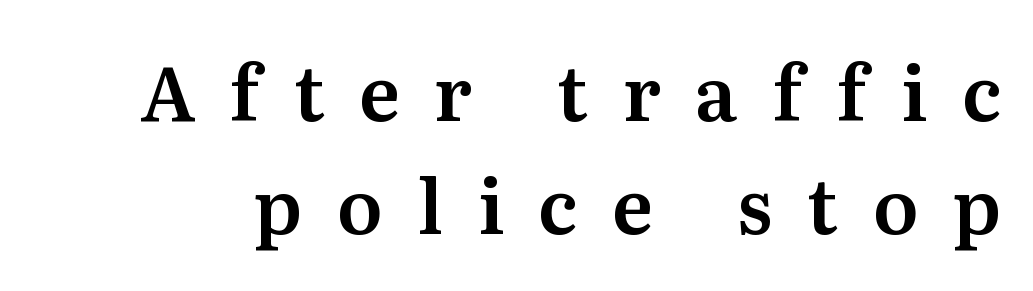
The image shows 75 px serif type, upright; set normal line spacing (1.51x), unusually wide letter spacing (+0.46 em), not underlined; medium stroke contrast and a medium x-height.
